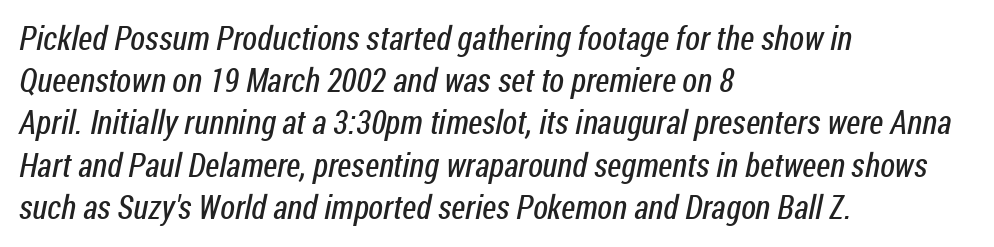
Q: Is the text bold? A: No.
Q: Is the typeface a serif or a sans-serif typeface? A: Sans-serif.
Q: Is the text underlined? A: No.
Q: How is the paragraph aligned? A: Left-aligned.
Q: Is the spacing between letters normal or unusually wide? A: Normal.
Q: Is the spacing between lines tight, normal or loose? A: Normal.
Q: Width (condensed, normal, or wide)? A: Condensed.
Q: Stroke contrast? A: Low.
Q: x-height? A: Medium.
Q: Monospaced? A: No.
